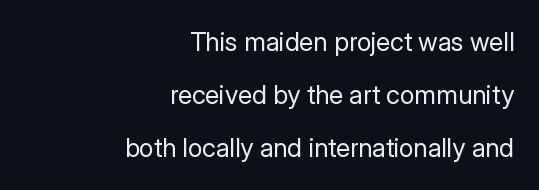
Nobody touched the tracking dial on this one. Horizontally, the lines are justified to the trailing edge only. What's the leading like? Stretched, with rows far apart. Stem width sits at or under what a default text font uses. You can tell it's not italic because the verticals are truly vertical. No word sits above an underline.
